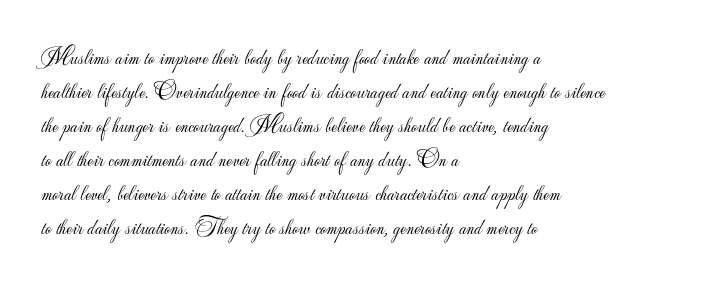
Q: Is the text bold? A: No.
Q: Is the text italic (slanted)? A: Yes.
Q: Is the text underlined? A: No.
Q: How is the paragraph aligned? A: Left-aligned.
Q: Is the spacing between letters normal or unusually wide? A: Normal.
Q: Is the spacing between lines tight, normal or loose? A: Normal.
